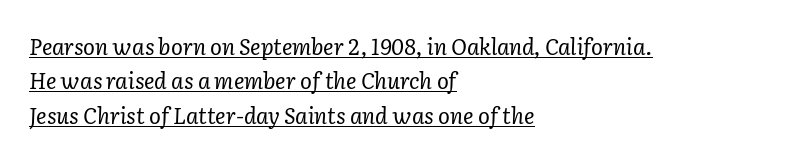
The typeface has the unassuming heft of standard copy or less. The passage shown is underscored from start to finish. The typography opts for an oblique posture over an upright one. Caption: standard tracking, unaltered.
